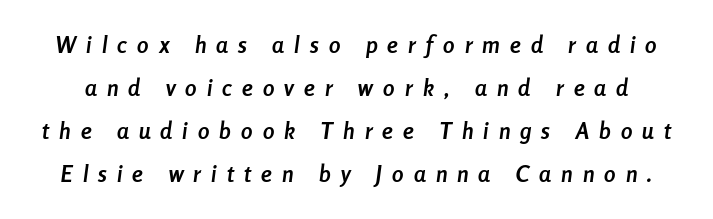
The image shows 23 px bold type, italic (leaning right); set line spacing 1.87x, unusually wide letter spacing (+0.44 em), not underlined.
